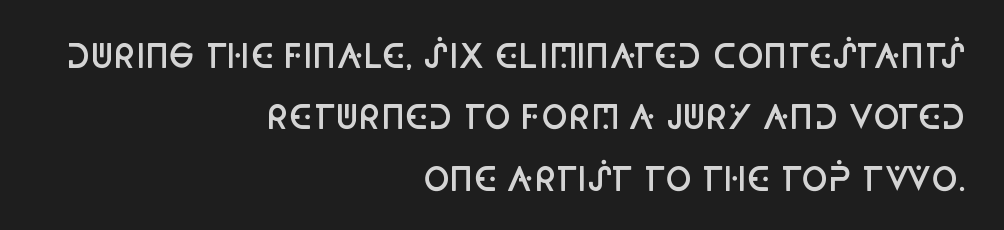
Q: Is the text bold? A: Semi-bold.
Q: Is the text italic (slanted)? A: No, it is upright.
Q: Is the typeface a serif or a sans-serif typeface? A: Sans-serif.
Q: Is the text underlined? A: No.
Q: How is the paragraph aligned? A: Right-aligned.
Q: Is the spacing between letters normal or unusually wide? A: Normal.
Q: Is the spacing between lines tight, normal or loose? A: Loose.
Q: Width (condensed, normal, or wide)? A: Condensed.
Q: Stroke contrast? A: Low.
Q: x-height? A: Large.
Q: Monospaced? A: No.
